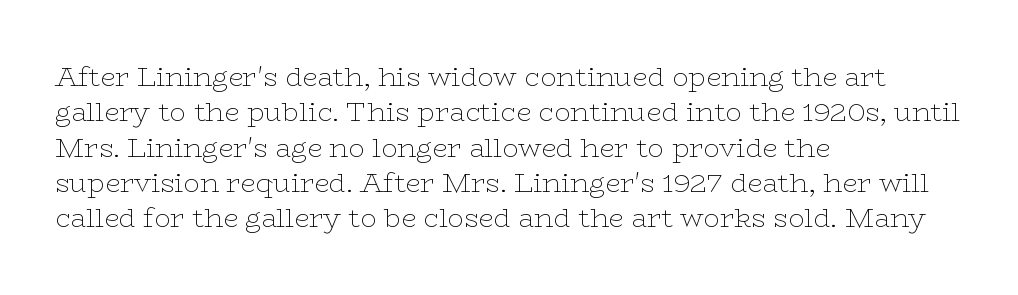
{"italic": "no", "bold": "no", "underline": "no", "align": "left", "line_spacing": "normal", "line_spacing_ratio": 1.31, "letter_spacing": "normal", "letter_spacing_em": 0.0, "glyph_px": 27}
